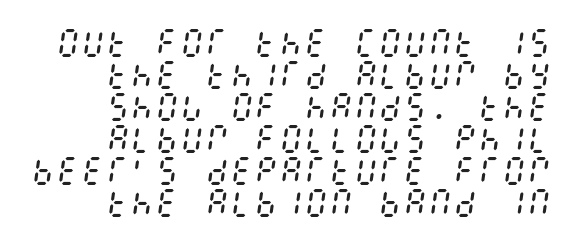
{"italic": "yes", "lean": "right", "slant_degrees": 8, "bold": "no", "weight": "regular", "width": "condensed", "stroke_contrast": "medium", "x_height": "large", "underline": "no", "line_spacing": "tight", "line_spacing_ratio": 1.03, "letter_spacing": "normal", "letter_spacing_em": 0.0, "glyph_px": 31}
